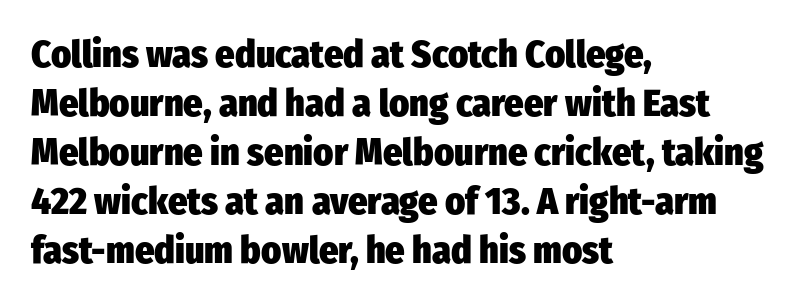
The image shows 38 px heavy, condensed sans-serif type, upright; set left-aligned, normal line spacing (1.29x), normal letter spacing, not underlined; low stroke contrast and a medium x-height.
